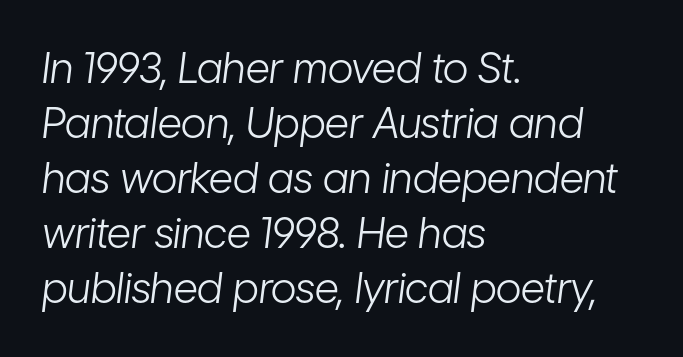
The image shows 42 px light, condensed type, italic (leaning right); set left-aligned, normal line spacing (1.31x), normal letter spacing, not underlined; low stroke contrast and a medium x-height.
